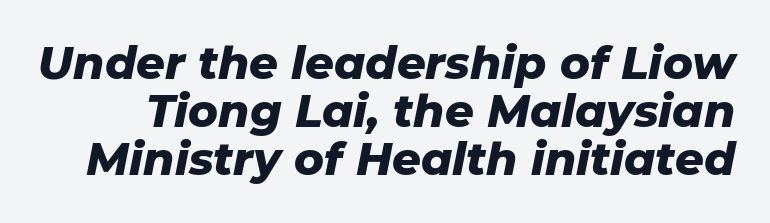
The image shows 45 px heavy type, italic (leaning right); set tight line spacing (1.07x), normal letter spacing, not underlined; low stroke contrast and a medium x-height.
